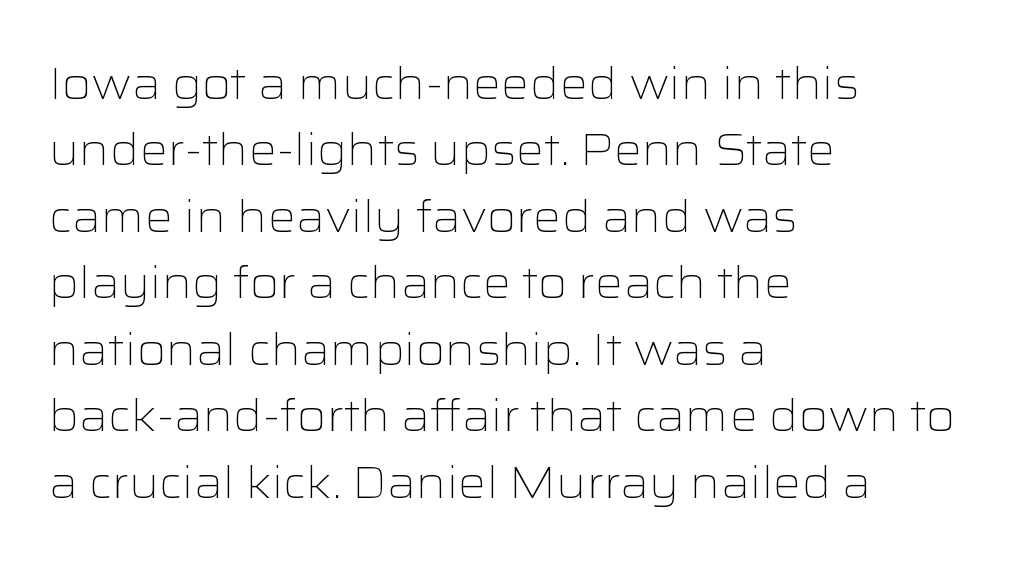
The image shows 44 px light, wide sans-serif type, upright; set left-aligned, normal line spacing (1.51x), normal letter spacing, not underlined; low stroke contrast and a medium x-height.
